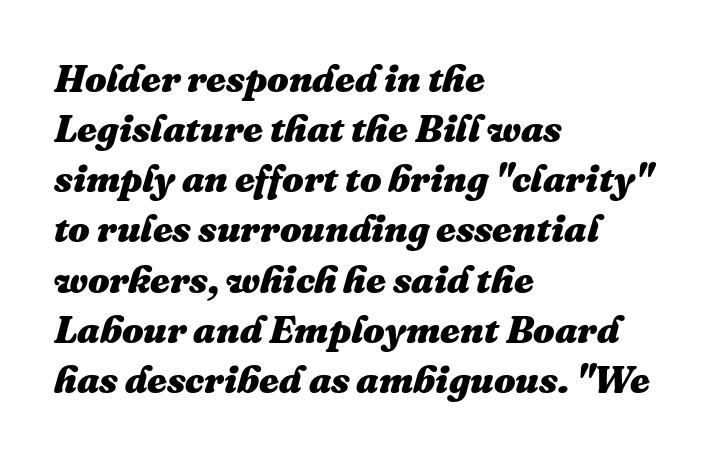
Q: Is the text bold? A: Yes.
Q: Is the text italic (slanted)? A: Yes, it leans right by about 16 degrees.
Q: Is the text underlined? A: No.
Q: How is the paragraph aligned? A: Left-aligned.
Q: Is the spacing between letters normal or unusually wide? A: Normal.
Q: Is the spacing between lines tight, normal or loose? A: Normal.
Q: Width (condensed, normal, or wide)? A: Normal.
Q: Stroke contrast? A: Medium.
Q: x-height? A: Medium.
Q: Monospaced? A: No.
